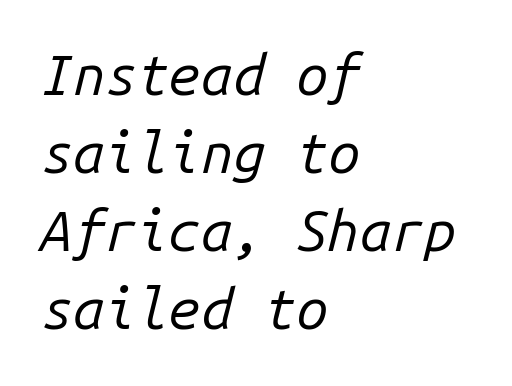
{"italic": "yes", "lean": "right", "slant_degrees": 14, "bold": "no", "weight": "regular", "width": "normal", "stroke_contrast": "low", "x_height": "medium", "monospaced": "yes", "underline": "no", "align": "left", "line_spacing": "normal", "line_spacing_ratio": 1.37, "letter_spacing": "normal", "letter_spacing_em": 0.0, "glyph_px": 57}
